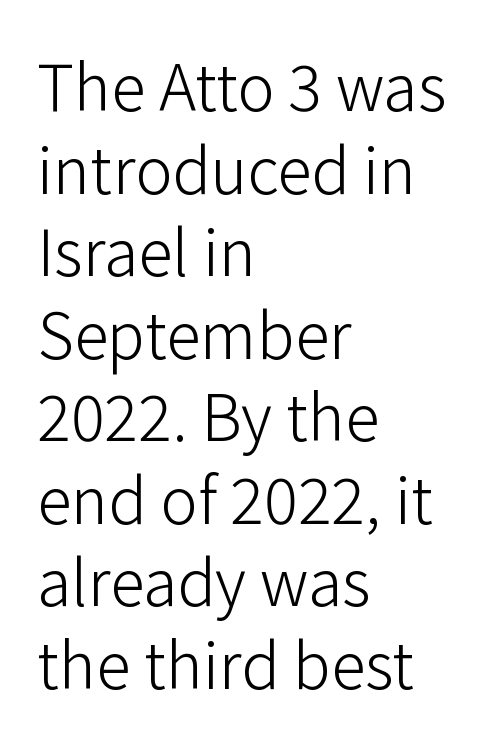
Q: Is the text bold? A: No.
Q: Is the text italic (slanted)? A: No, it is upright.
Q: Is the typeface a serif or a sans-serif typeface? A: Sans-serif.
Q: Is the text underlined? A: No.
Q: How is the paragraph aligned? A: Left-aligned.
Q: Is the spacing between letters normal or unusually wide? A: Normal.
Q: Is the spacing between lines tight, normal or loose? A: Normal.
Q: Width (condensed, normal, or wide)? A: Normal.
Q: Stroke contrast? A: Low.
Q: x-height? A: Medium.
Q: Monospaced? A: No.
